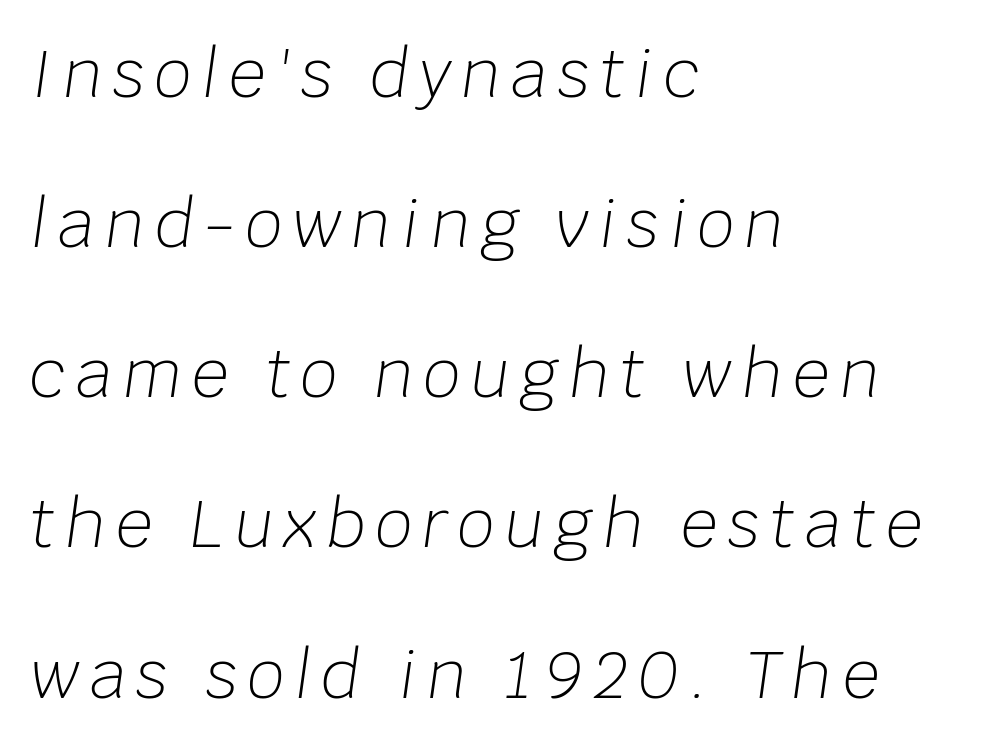
{"italic": "yes", "lean": "right", "slant_degrees": 8, "bold": "no", "weight": "light", "width": "normal", "stroke_contrast": "low", "x_height": "large", "monospaced": "no", "underline": "no", "align": "left", "line_spacing": "loose", "line_spacing_ratio": 2.31, "glyph_px": 65}
